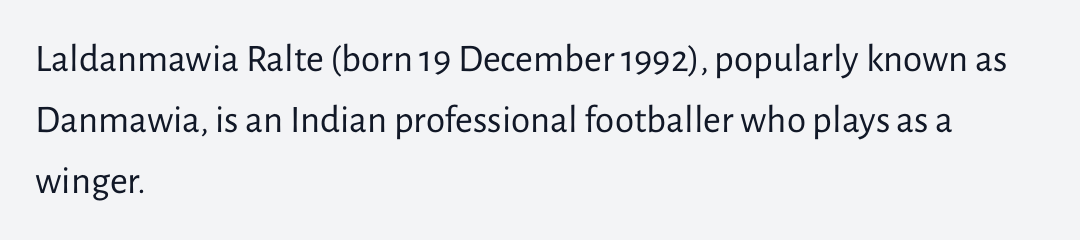
Q: Is the text bold? A: No.
Q: Is the text italic (slanted)? A: No, it is upright.
Q: Is the typeface a serif or a sans-serif typeface? A: Sans-serif.
Q: Is the text underlined? A: No.
Q: How is the paragraph aligned? A: Left-aligned.
Q: Is the spacing between letters normal or unusually wide? A: Normal.
Q: Is the spacing between lines tight, normal or loose? A: Normal.
Q: Width (condensed, normal, or wide)? A: Normal.
Q: Stroke contrast? A: Low.
Q: x-height? A: Medium.
Q: Monospaced? A: No.
